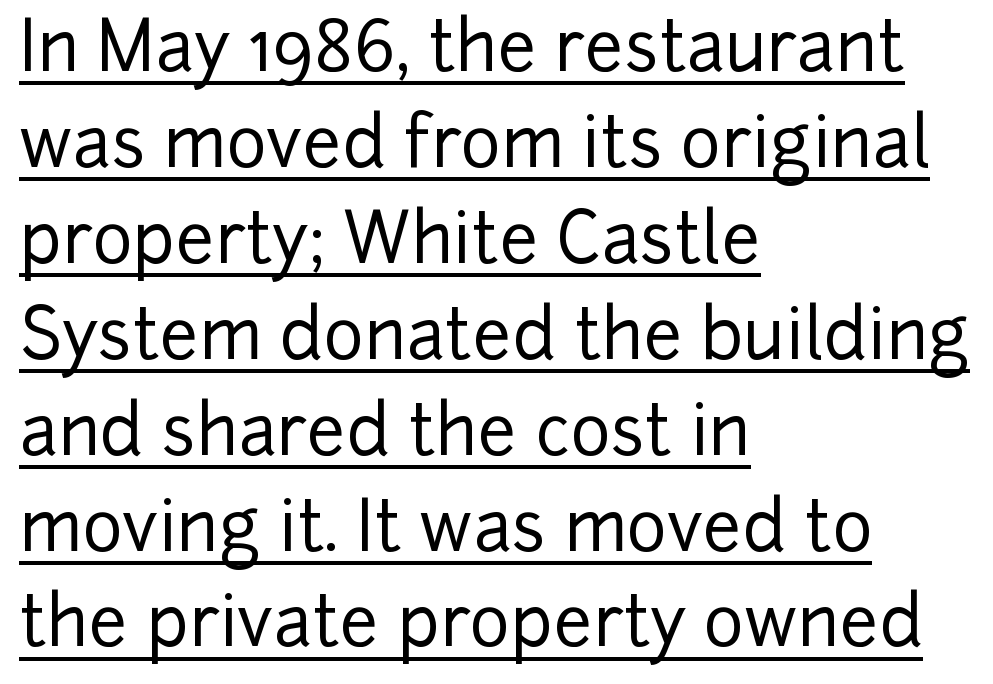
The image shows 69 px sans-serif type, upright; set left-aligned, normal line spacing (1.39x), normal letter spacing, underlined; low stroke contrast and a medium x-height.
